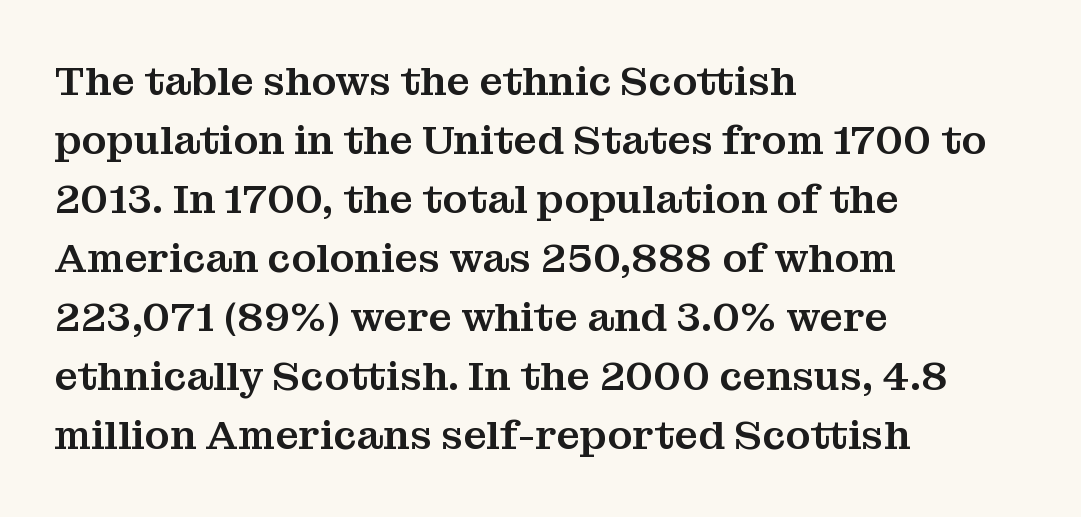
The image shows 41 px serif type, upright; set left-aligned, normal line spacing (1.44x), normal letter spacing, not underlined; medium stroke contrast and a medium x-height.
